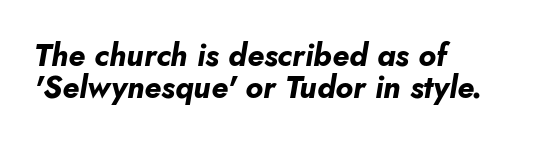
The image shows 31 px bold type, italic (leaning right); set left-aligned, tight line spacing (1.04x), normal letter spacing, not underlined; low stroke contrast and a small x-height.
